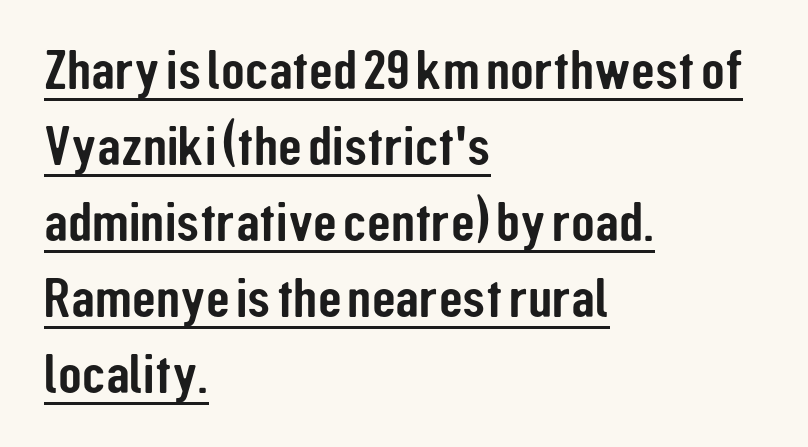
The image shows 55 px condensed sans-serif type, upright; set left-aligned, normal line spacing (1.38x), normal letter spacing, underlined; low stroke contrast and a medium x-height.
